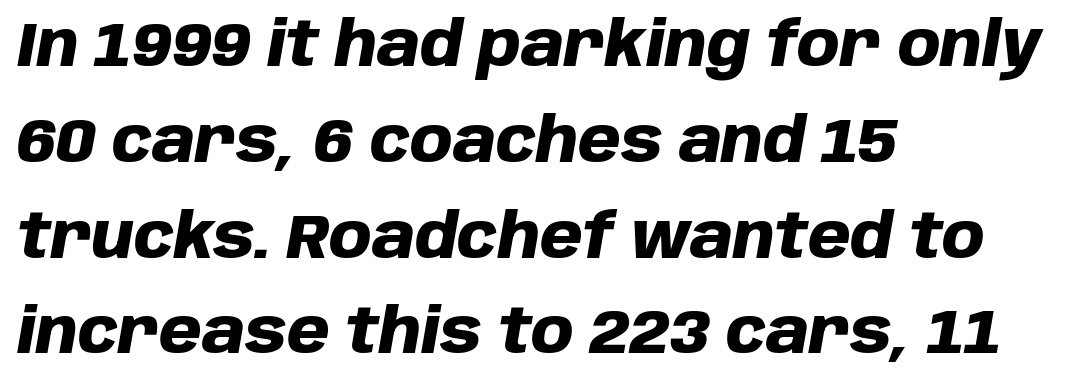
Q: Is the text bold? A: Yes.
Q: Is the text italic (slanted)? A: Yes, it leans right by about 10 degrees.
Q: Is the text underlined? A: No.
Q: How is the paragraph aligned? A: Left-aligned.
Q: Is the spacing between letters normal or unusually wide? A: Normal.
Q: Is the spacing between lines tight, normal or loose? A: Normal.
Q: Width (condensed, normal, or wide)? A: Normal.
Q: Stroke contrast? A: Low.
Q: x-height? A: Large.
Q: Monospaced? A: No.
